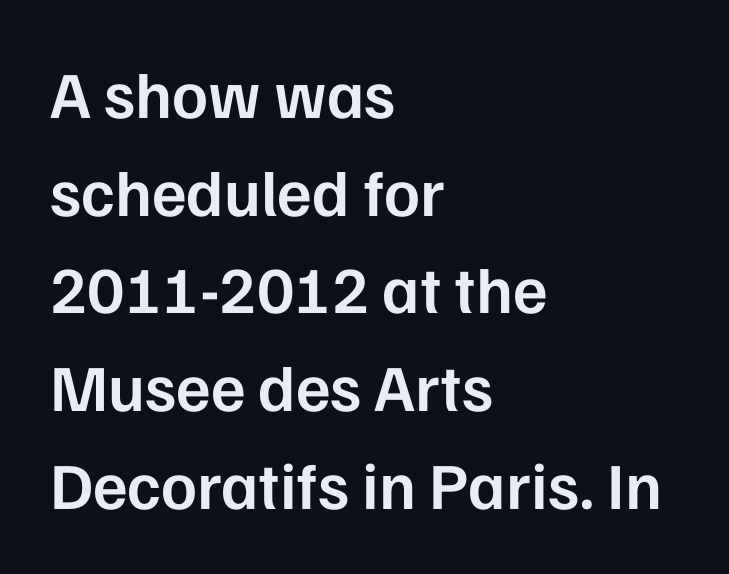
Characters remain perfectly vertical along every line. Honestly, the row spacing looks completely unremarkable. Nobody touched the tracking dial on this one. Plain, unruled lines of type. The paragraph has a hard left edge and a soft right edge.
